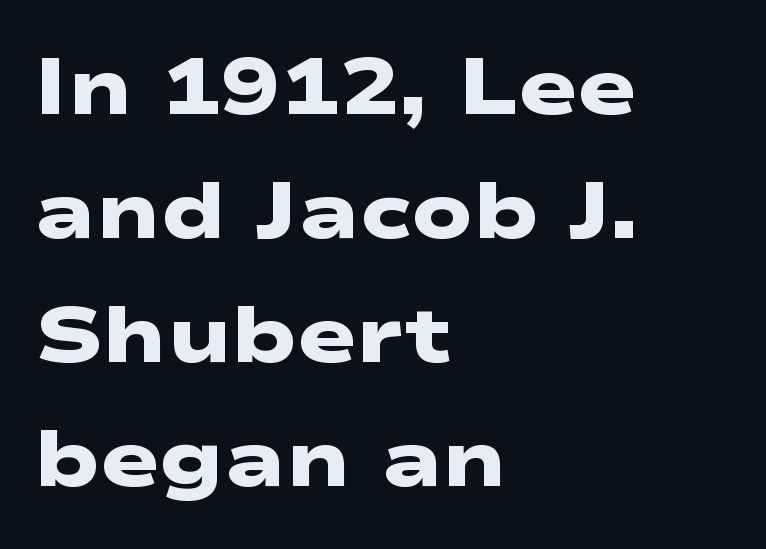
{"serif": "no", "bold": "yes", "weight": "heavy", "width": "wide", "stroke_contrast": "low", "x_height": "medium", "monospaced": "no", "underline": "no", "align": "left", "line_spacing": "normal", "line_spacing_ratio": 1.57, "letter_spacing": "normal", "letter_spacing_em": 0.0, "glyph_px": 79}
